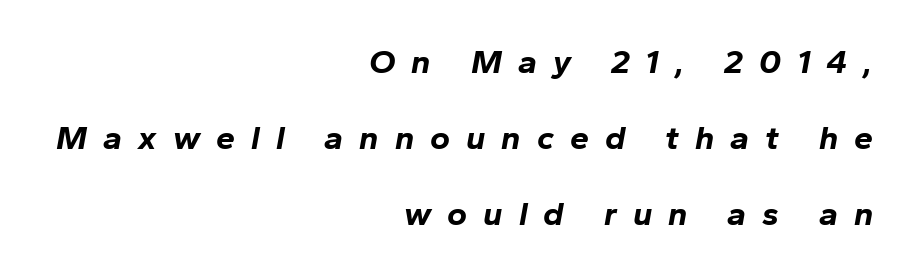
The image shows 34 px bold type, italic (leaning right); set right-aligned, loose line spacing (2.23x), unusually wide letter spacing (+0.47 em), not underlined; low stroke contrast and a medium x-height.
